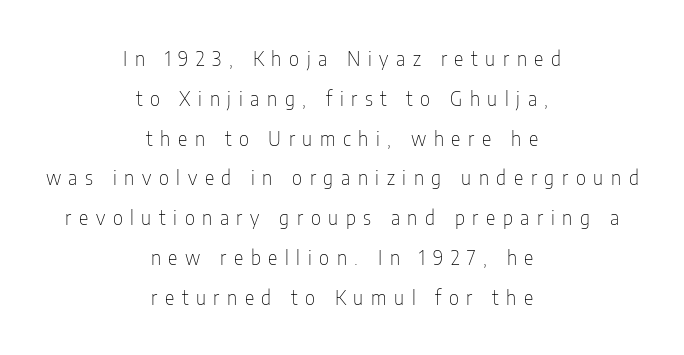
Q: Is the text bold? A: No.
Q: Is the text italic (slanted)? A: No, it is upright.
Q: Is the text underlined? A: No.
Q: How is the paragraph aligned? A: Centered.
Q: Is the spacing between letters normal or unusually wide? A: Unusually wide.
Q: Is the spacing between lines tight, normal or loose? A: Loose.
